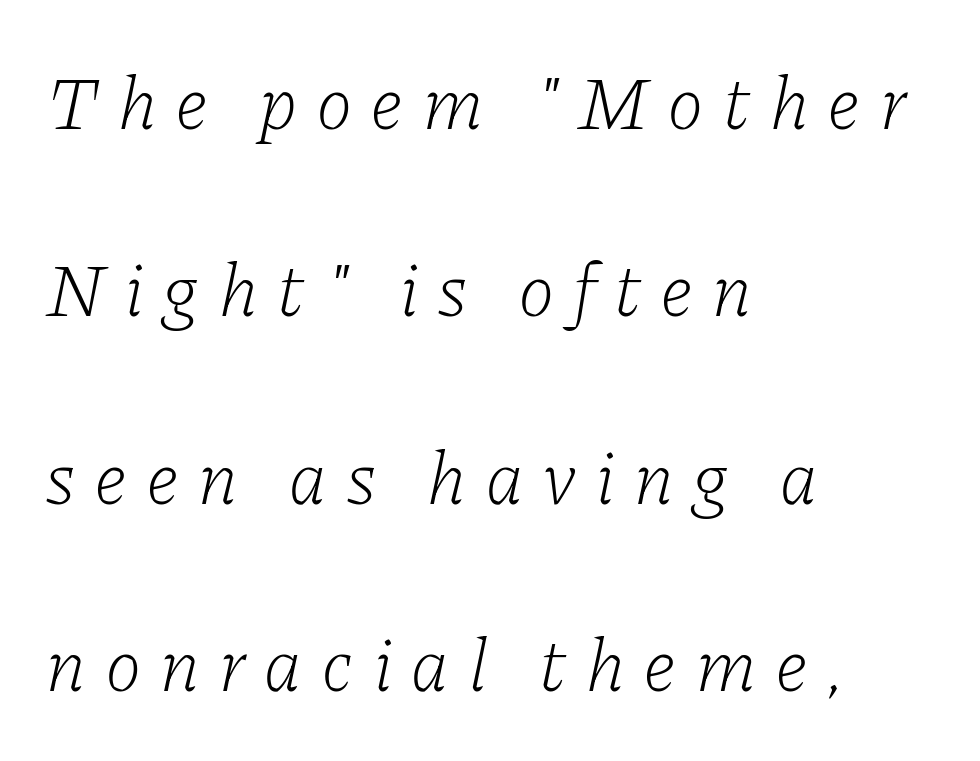
The image shows 75 px light serif type, italic (leaning right); set left-aligned, loose line spacing (2.5x), unusually wide letter spacing (+0.24 em), not underlined; low stroke contrast and a medium x-height.
